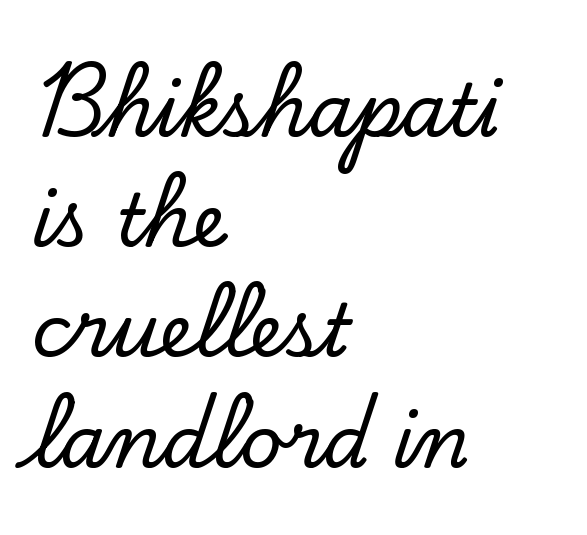
The image shows 73 px serif type; set left-aligned, normal line spacing (1.51x), normal letter spacing, not underlined; low stroke contrast and a small x-height.
